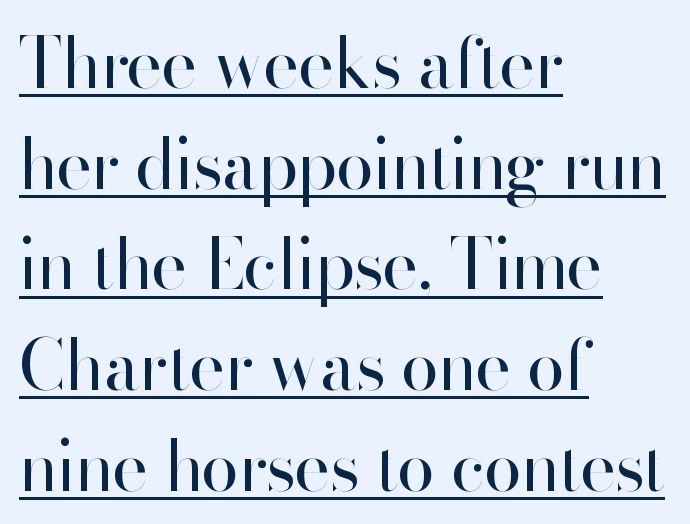
{"serif": "no", "italic": "no", "bold": "no", "weight": "regular", "width": "normal", "stroke_contrast": "high", "x_height": "small", "monospaced": "no", "underline": "yes", "align": "left", "line_spacing": "normal", "line_spacing_ratio": 1.46, "letter_spacing": "normal", "letter_spacing_em": 0.0, "glyph_px": 69}
